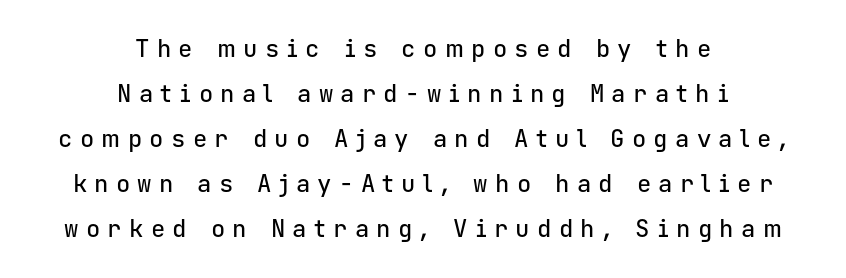
The image shows 24 px text type, upright; set centered, line spacing 1.88x, unusually wide letter spacing (+0.3 em), not underlined.
